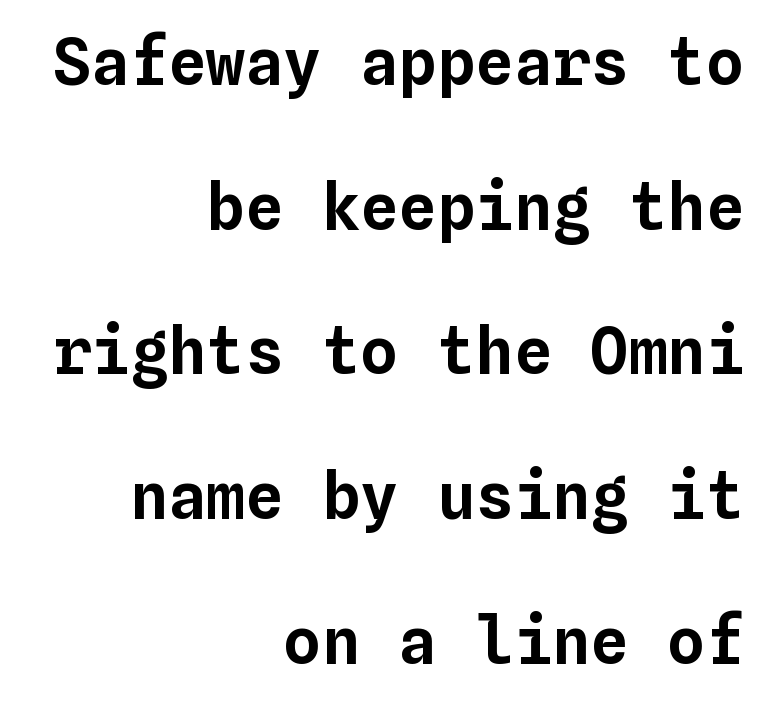
The image shows 64 px text type, upright, monospaced; set right-aligned, loose line spacing (2.26x), normal letter spacing, not underlined; low stroke contrast and a medium x-height.
